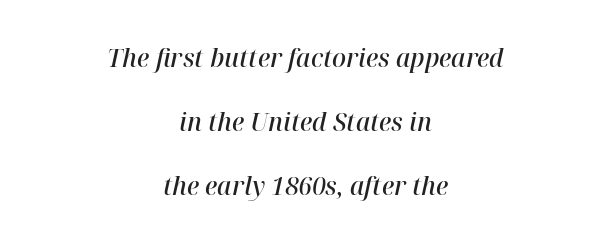
{"italic": "yes", "lean": "right", "slant_degrees": 12, "bold": "semi", "underline": "no", "align": "center", "line_spacing": "loose", "line_spacing_ratio": 2.47, "letter_spacing": "normal", "letter_spacing_em": 0.0, "glyph_px": 26}
